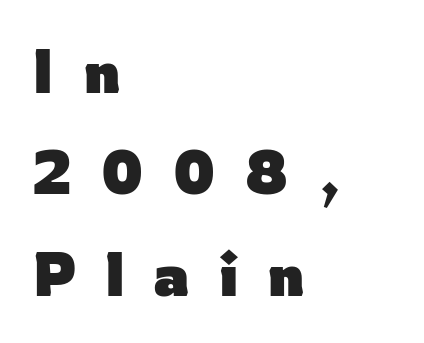
Looks like regular typesetting: each glyph gets only the width it needs. Evenly set lines give the paragraph a standard silhouette. Rule under the text: the space is simply empty. Spacing between characters has been opened up far beyond the box default. Layout note: lines flush left. Typesetter's note: full bold, strokes at maximum text heaviness.
